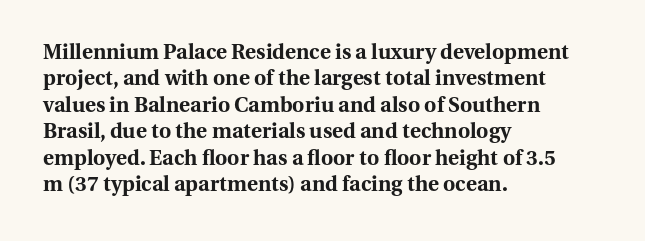
The image shows 21 px bold type, upright; set left-aligned, normal line spacing (1.26x), normal letter spacing, not underlined.
